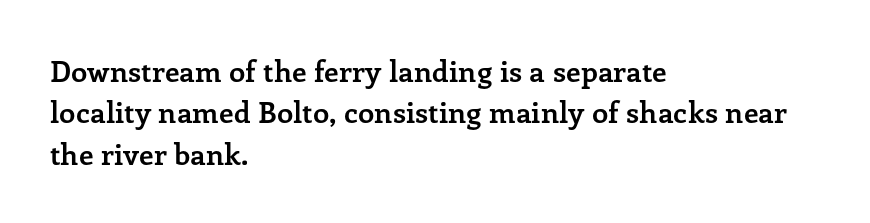
Q: Is the text bold? A: Yes.
Q: Is the text italic (slanted)? A: No, it is upright.
Q: Is the typeface a serif or a sans-serif typeface? A: Serif.
Q: Is the text underlined? A: No.
Q: How is the paragraph aligned? A: Left-aligned.
Q: Is the spacing between letters normal or unusually wide? A: Normal.
Q: Is the spacing between lines tight, normal or loose? A: Normal.
Q: Width (condensed, normal, or wide)? A: Normal.
Q: Stroke contrast? A: Low.
Q: x-height? A: Medium.
Q: Monospaced? A: No.
